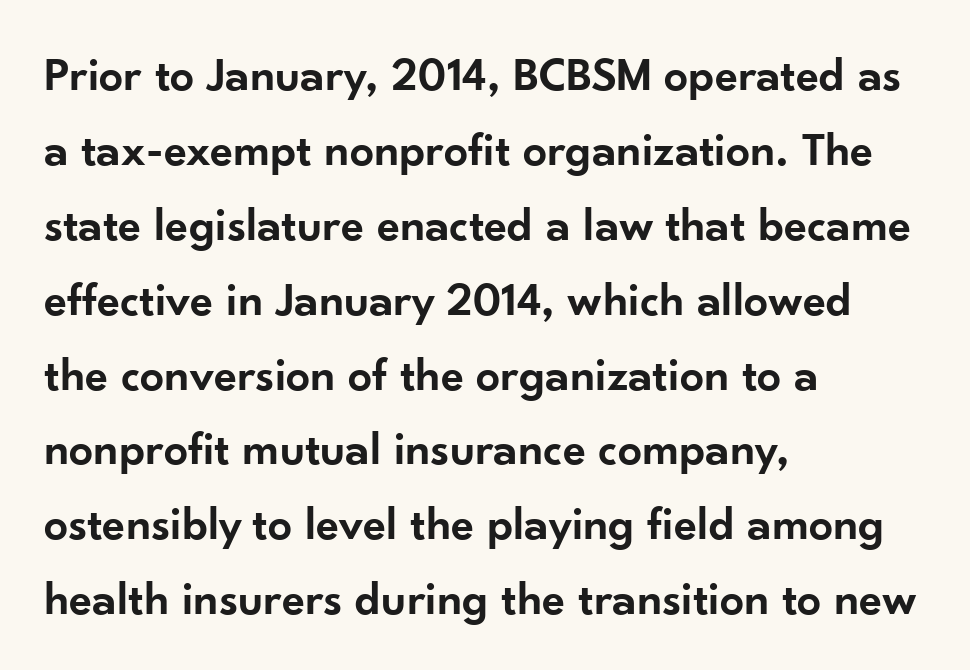
The image shows 48 px semibold sans-serif type, upright; set left-aligned, normal line spacing (1.56x), normal letter spacing, not underlined; low stroke contrast and a small x-height.
